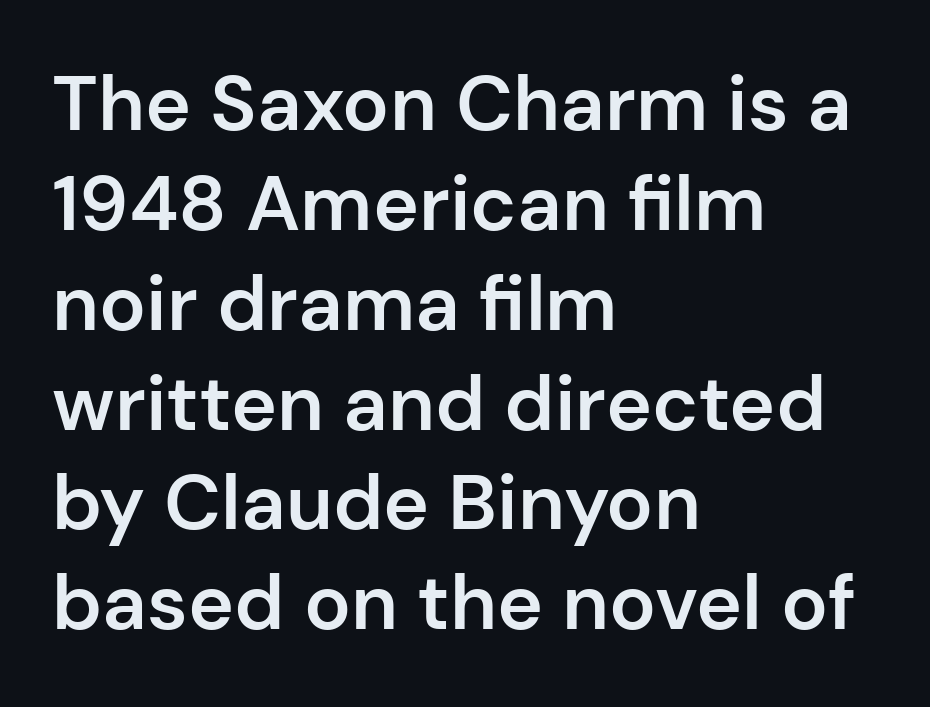
Q: Is the text bold? A: Semi-bold.
Q: Is the text italic (slanted)? A: No, it is upright.
Q: Is the typeface a serif or a sans-serif typeface? A: Sans-serif.
Q: Is the text underlined? A: No.
Q: How is the paragraph aligned? A: Left-aligned.
Q: Is the spacing between letters normal or unusually wide? A: Normal.
Q: Is the spacing between lines tight, normal or loose? A: Normal.
Q: Width (condensed, normal, or wide)? A: Normal.
Q: Stroke contrast? A: Low.
Q: x-height? A: Medium.
Q: Monospaced? A: No.
